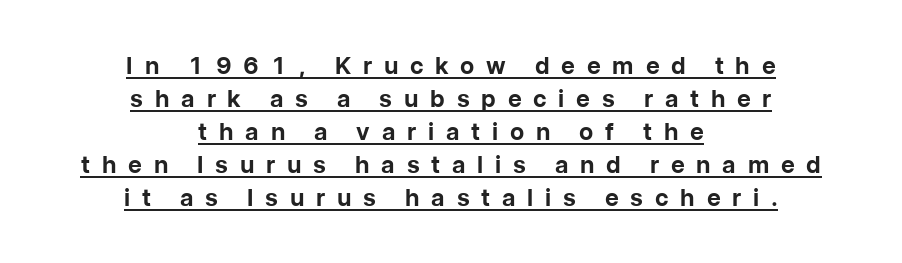
The image shows 24 px bold type, upright; set centered, normal line spacing (1.38x), unusually wide letter spacing (+0.49 em), underlined.
